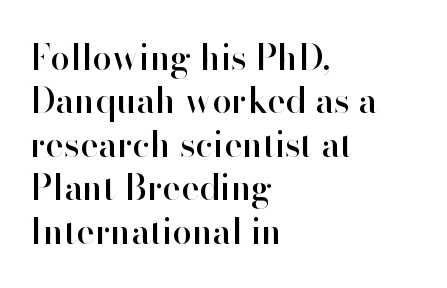
Varying glyph widths throughout — classic text-font behaviour. Underline: absent. Notice how the passage keeps a crisp vertical edge on the left only. Unlike a traditional serif, this face leaves its strokes unadorned.
